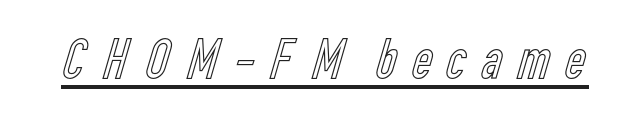
{"width": "condensed", "x_height": "medium", "monospaced": "no", "underline": "yes", "glyph_px": 58}
